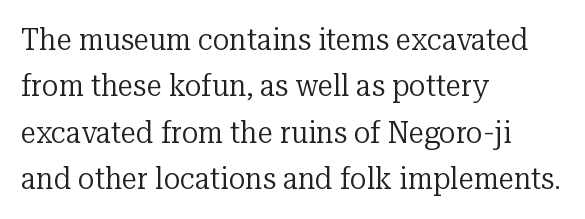
{"serif": "yes", "italic": "no", "bold": "no", "weight": "regular", "width": "normal", "stroke_contrast": "low", "x_height": "medium", "monospaced": "no", "underline": "no", "align": "left", "line_spacing": "normal", "line_spacing_ratio": 1.5, "letter_spacing": "normal", "letter_spacing_em": 0.0, "glyph_px": 31}
